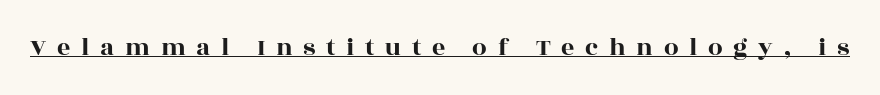
The image shows 26 px text type, upright; set unusually wide letter spacing (+0.41 em), underlined.
